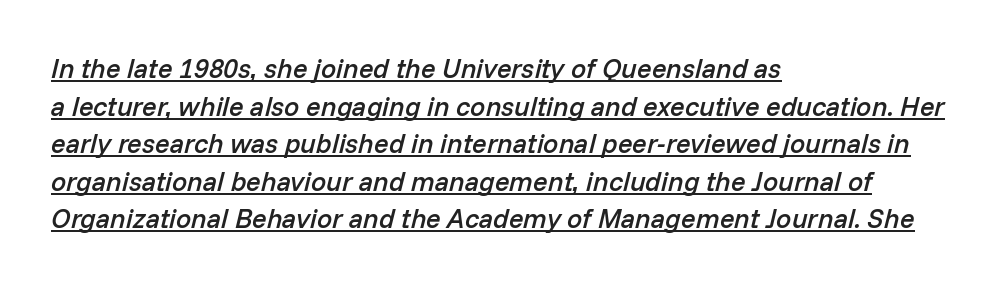
If you drew a line through each stem, it would be angled. Does the weight exceed regular? Yes, but only to semibold. Short and long lines alike share a common starting point at left. The line-height multiplier appears to be the usual default.
